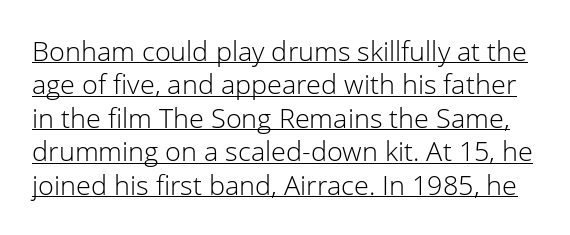
The image shows 27 px text type, upright; set line spacing 1.24x, normal letter spacing, underlined.
